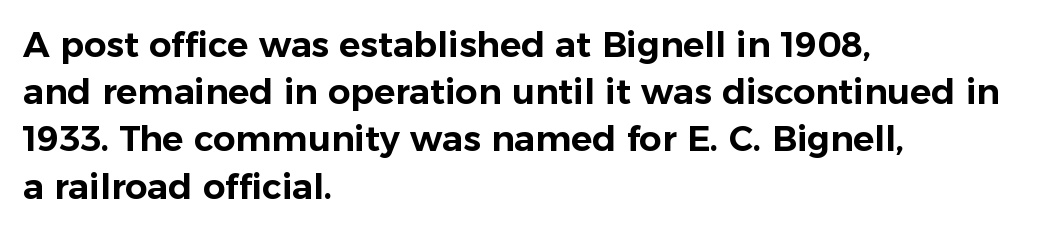
Q: Is the text italic (slanted)? A: No, it is upright.
Q: Is the typeface a serif or a sans-serif typeface? A: Sans-serif.
Q: Is the text underlined? A: No.
Q: How is the paragraph aligned? A: Left-aligned.
Q: Is the spacing between letters normal or unusually wide? A: Normal.
Q: Is the spacing between lines tight, normal or loose? A: Normal.
Q: Width (condensed, normal, or wide)? A: Normal.
Q: Stroke contrast? A: Low.
Q: x-height? A: Medium.
Q: Monospaced? A: No.
